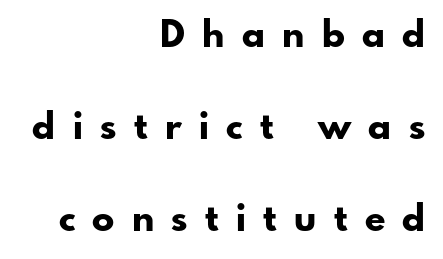
Q: Is the text bold? A: Yes.
Q: Is the text italic (slanted)? A: No, it is upright.
Q: Is the typeface a serif or a sans-serif typeface? A: Sans-serif.
Q: Is the text underlined? A: No.
Q: How is the paragraph aligned? A: Right-aligned.
Q: Is the spacing between letters normal or unusually wide? A: Unusually wide.
Q: Is the spacing between lines tight, normal or loose? A: Loose.
Q: Width (condensed, normal, or wide)? A: Normal.
Q: Stroke contrast? A: Low.
Q: x-height? A: Small.
Q: Monospaced? A: No.
